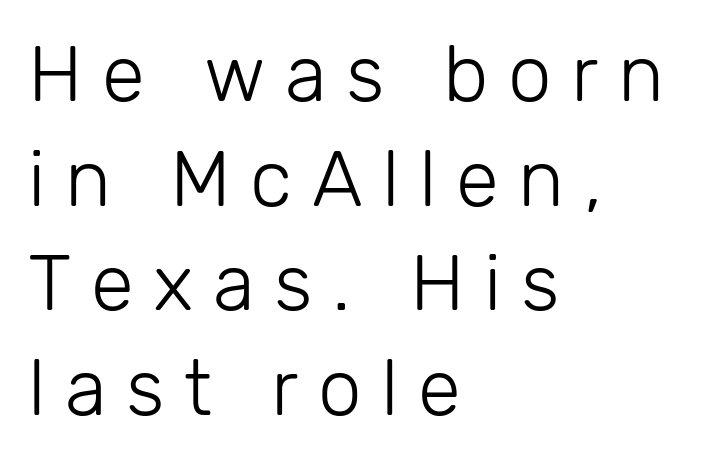
Q: Is the text bold? A: No.
Q: Is the text italic (slanted)? A: No, it is upright.
Q: Is the typeface a serif or a sans-serif typeface? A: Sans-serif.
Q: Is the text underlined? A: No.
Q: How is the paragraph aligned? A: Left-aligned.
Q: Is the spacing between letters normal or unusually wide? A: Unusually wide.
Q: Is the spacing between lines tight, normal or loose? A: Normal.
Q: Width (condensed, normal, or wide)? A: Normal.
Q: Stroke contrast? A: Low.
Q: x-height? A: Medium.
Q: Monospaced? A: No.
